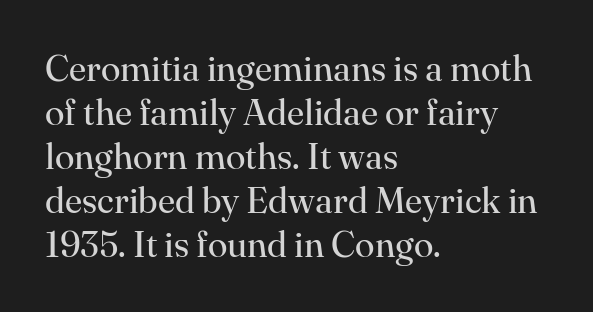
The font is comparable to plain body text, perhaps lighter. Nope, not italic — everything's standing straight. The typeface chosen for these lines features serifs. The line texture is even and compact thanks to regular tracking. The paragraph has a hard left edge and a soft right edge.
